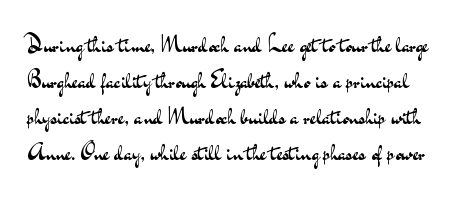
Q: Is the text bold? A: No.
Q: Is the text italic (slanted)? A: Yes.
Q: Is the text underlined? A: No.
Q: Is the spacing between letters normal or unusually wide? A: Normal.
Q: Is the spacing between lines tight, normal or loose? A: Normal.
